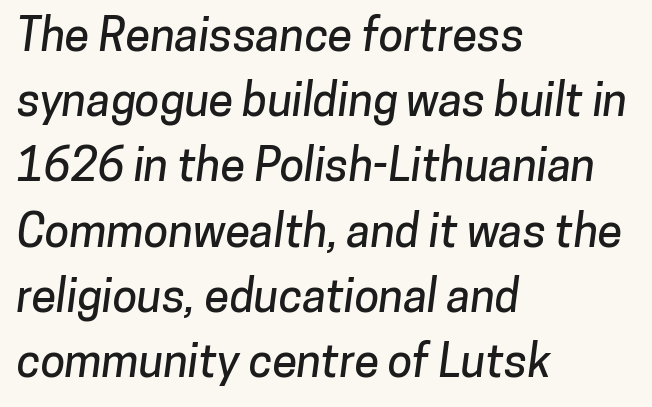
The passage shown stacks its lines at a standard gap. Compared with typical body copy, the letter spacing here is the same. Character widths vary here, with narrow letters taking less room than wide ones. Does the type have serifs? No, each stem ends abruptly. Descenders are the only things crossing below the line.
